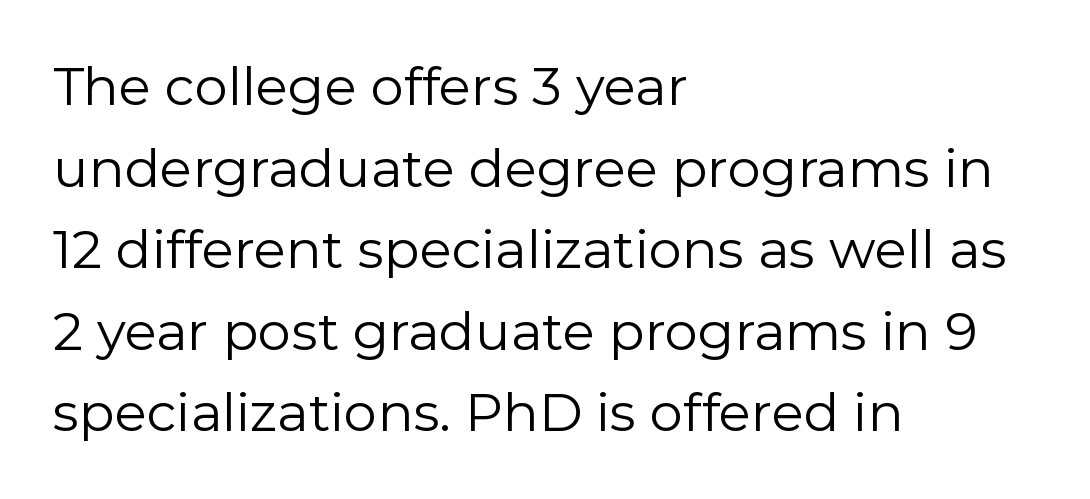
Q: Is the text bold? A: No.
Q: Is the text italic (slanted)? A: No, it is upright.
Q: Is the typeface a serif or a sans-serif typeface? A: Sans-serif.
Q: Is the text underlined? A: No.
Q: How is the paragraph aligned? A: Left-aligned.
Q: Is the spacing between letters normal or unusually wide? A: Normal.
Q: Is the spacing between lines tight, normal or loose? A: Normal.
Q: Width (condensed, normal, or wide)? A: Normal.
Q: Stroke contrast? A: Low.
Q: x-height? A: Medium.
Q: Monospaced? A: No.
